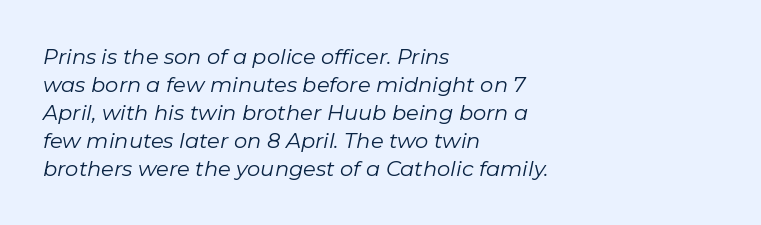
The image shows 21 px text type, italic (leaning right); set left-aligned, normal line spacing (1.33x), normal letter spacing, not underlined.
